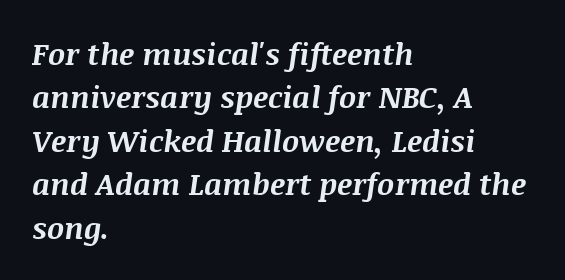
The image shows 30 px bold type, italic (leaning right); set left-aligned, normal line spacing (1.45x), normal letter spacing, not underlined; medium stroke contrast and a large x-height.
